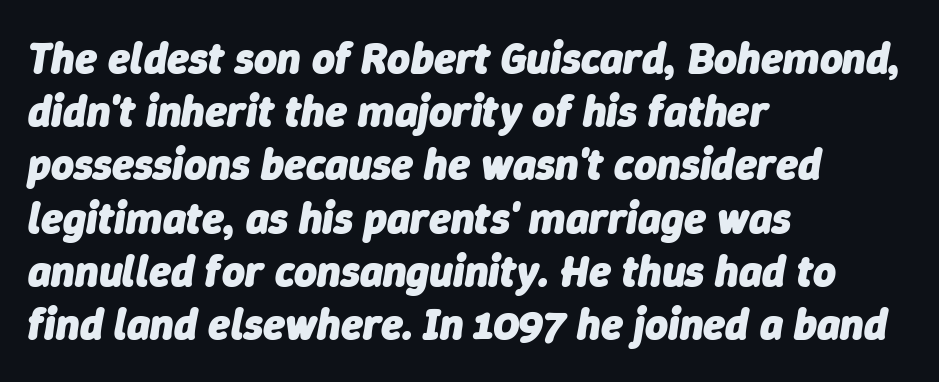
Proportional: the letters do not fall into vertical columns. Letters rest on an invisible, unmarked baseline. What stands out about the letter spacing? Nothing — it is the standard amount. This is oblique type, the kind used for emphasis or titles. Stroke thickness is high; the sample reads as a true bold. Leftover space on each line is placed entirely after the last word.
